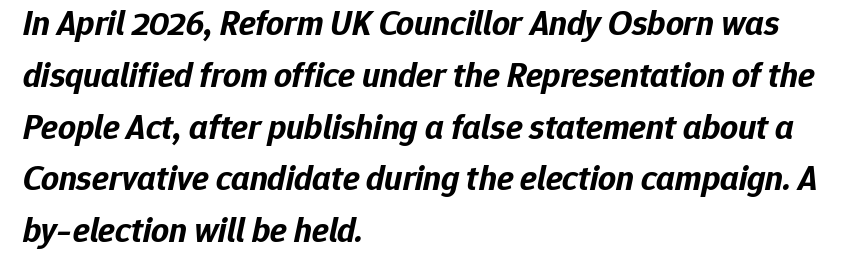
The image shows 35 px bold type, italic (leaning right); set left-aligned, normal line spacing (1.48x), normal letter spacing, not underlined; low stroke contrast and a medium x-height.
